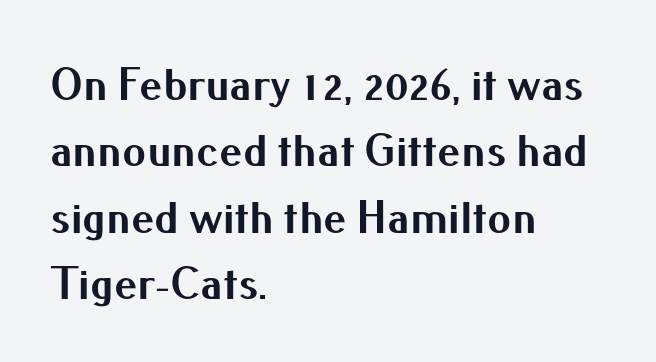
On the weight axis this lands at bold, roughly 700. These lines are rendered in a variable-pitch font. Tall strokes in this sample are plumb rather than angled. Leading: standard.
